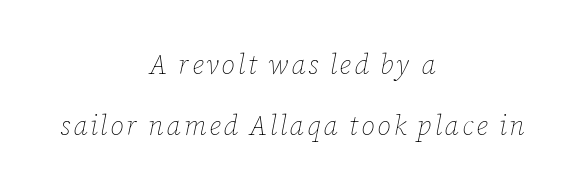
{"italic": "yes", "lean": "right", "slant_degrees": 12, "bold": "no", "underline": "no", "align": "center", "line_spacing": "loose", "line_spacing_ratio": 2.27, "glyph_px": 27}
